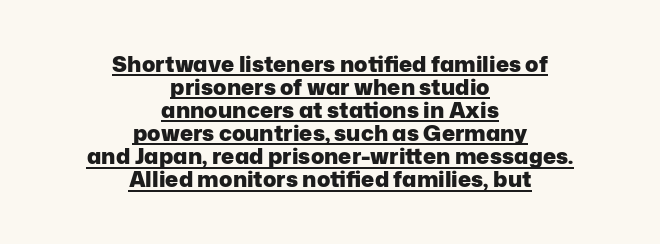
Q: Is the text bold? A: Yes.
Q: Is the text italic (slanted)? A: No, it is upright.
Q: Is the text underlined? A: Yes.
Q: How is the paragraph aligned? A: Centered.
Q: Is the spacing between letters normal or unusually wide? A: Normal.
Q: Is the spacing between lines tight, normal or loose? A: Tight.
